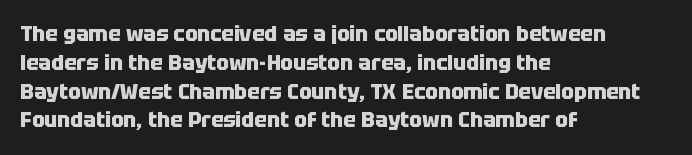
Leftover space on each line is placed entirely after the last word. The baseline area is clear. Tracking value appears to be zero — textbook default spacing. Is the type bold? Yes — the strokes are clearly thick and heavy.
